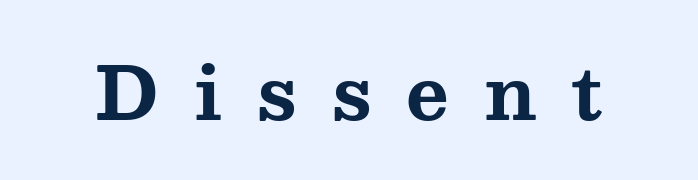
The image shows 73 px bold, wide serif type, upright; set unusually wide letter spacing (+0.48 em), not underlined; medium stroke contrast and a medium x-height.
